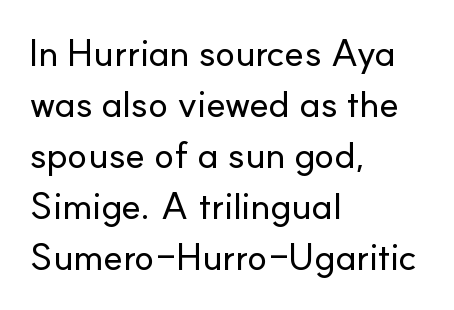
Q: Is the text italic (slanted)? A: No, it is upright.
Q: Is the typeface a serif or a sans-serif typeface? A: Sans-serif.
Q: Is the text underlined? A: No.
Q: How is the paragraph aligned? A: Left-aligned.
Q: Is the spacing between letters normal or unusually wide? A: Normal.
Q: Is the spacing between lines tight, normal or loose? A: Normal.
Q: Width (condensed, normal, or wide)? A: Normal.
Q: Stroke contrast? A: Low.
Q: x-height? A: Small.
Q: Monospaced? A: No.
